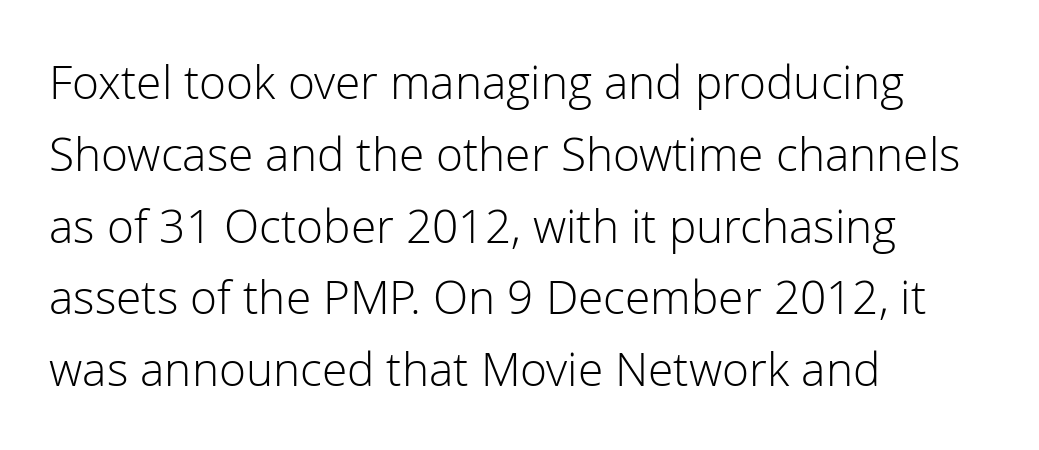
The image shows 46 px light sans-serif type, upright; set left-aligned, normal line spacing (1.56x), normal letter spacing, not underlined; low stroke contrast and a medium x-height.
